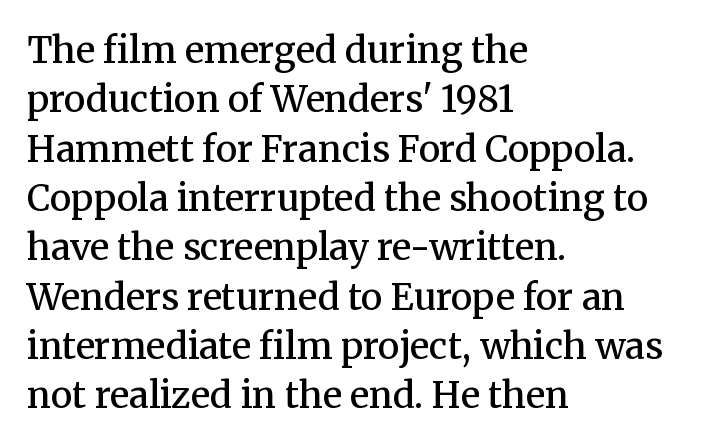
Check where the strokes stop: tiny serifs finish them off. The rendering uses a semibold face; strokes are thickened but not to full bold. Left-aligned paragraph, ragged on the right. The glyphs are unaccompanied by any horizontal stroke below them. Caption: standard tracking, unaltered. The passage shown stacks its lines at a standard gap.
